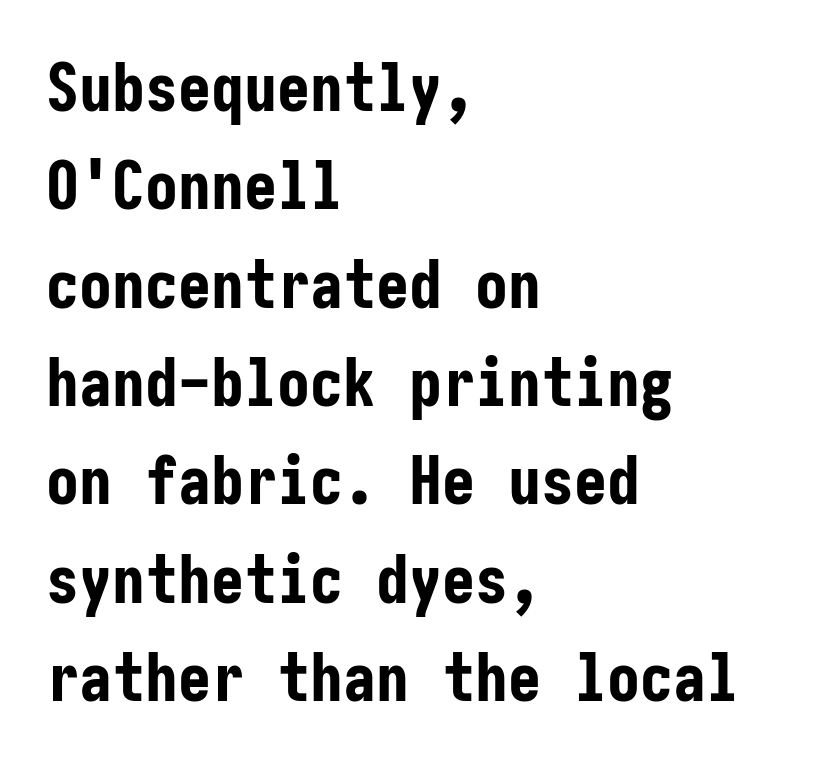
Characters remain perfectly vertical along every line. Nobody drew a line under any word here. This sample keeps an unexceptional amount of space between lines. The gaps between neighbouring characters are ordinary and unremarkable.
